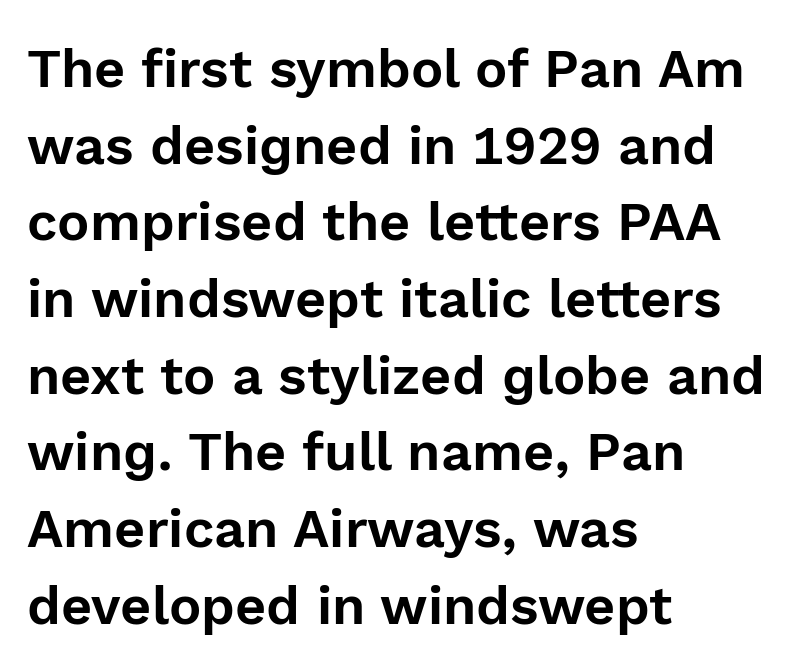
Q: Is the text italic (slanted)? A: No, it is upright.
Q: Is the typeface a serif or a sans-serif typeface? A: Sans-serif.
Q: Is the text underlined? A: No.
Q: How is the paragraph aligned? A: Left-aligned.
Q: Is the spacing between letters normal or unusually wide? A: Normal.
Q: Is the spacing between lines tight, normal or loose? A: Normal.
Q: Width (condensed, normal, or wide)? A: Normal.
Q: x-height? A: Medium.
Q: Monospaced? A: No.
